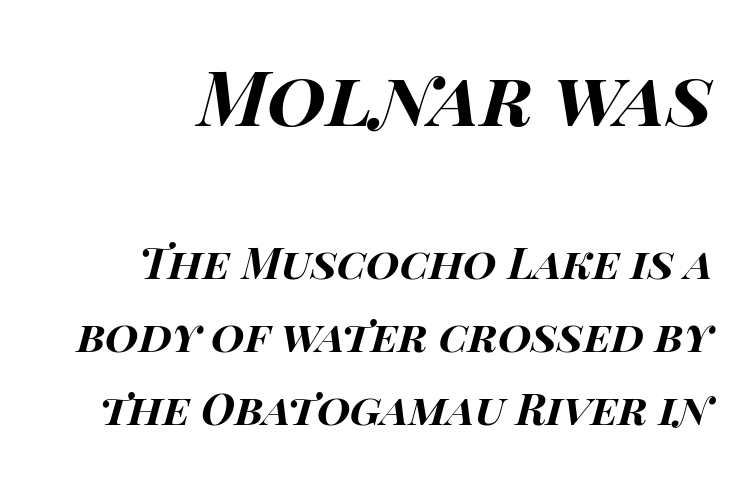
The image shows 76 px bold, wide type, italic (leaning right); set normal line spacing (1.69x), normal letter spacing, not underlined; the first (top) block is 1.77x larger; high stroke contrast and a large x-height.
